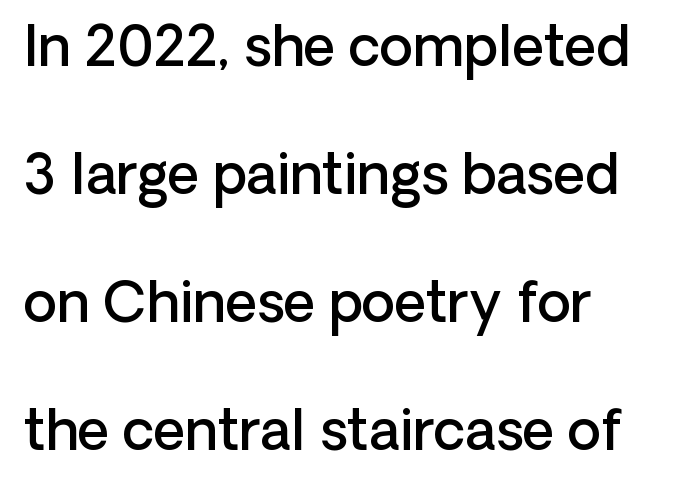
Caption: standard tracking, unaltered. The axis of the letterforms is exactly vertical. Leading: increased. I'd call this a sans setting — the letters go barefoot.
